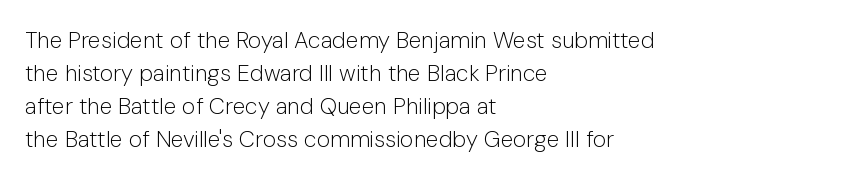
Q: Is the text bold? A: No.
Q: Is the text italic (slanted)? A: No, it is upright.
Q: Is the text underlined? A: No.
Q: How is the paragraph aligned? A: Left-aligned.
Q: Is the spacing between letters normal or unusually wide? A: Normal.
Q: Is the spacing between lines tight, normal or loose? A: Normal.
